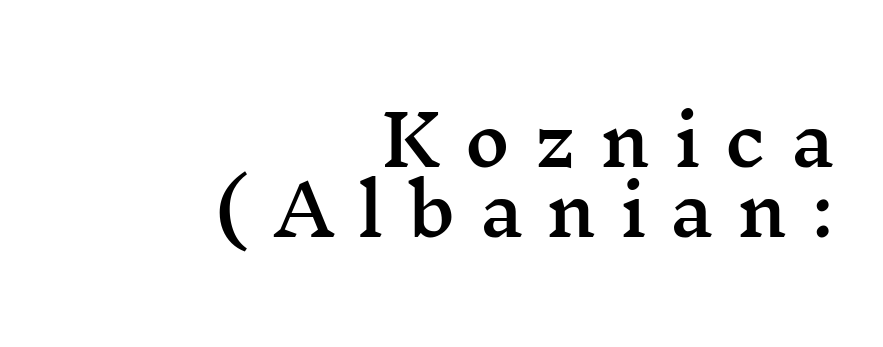
This sample is right-justified, so line beginnings fall wherever the words allow. This is roman type, the default non-slanted kind. Is this a sans? No — the strokes have serifs. The rendering inserts visible extra space after every character.
